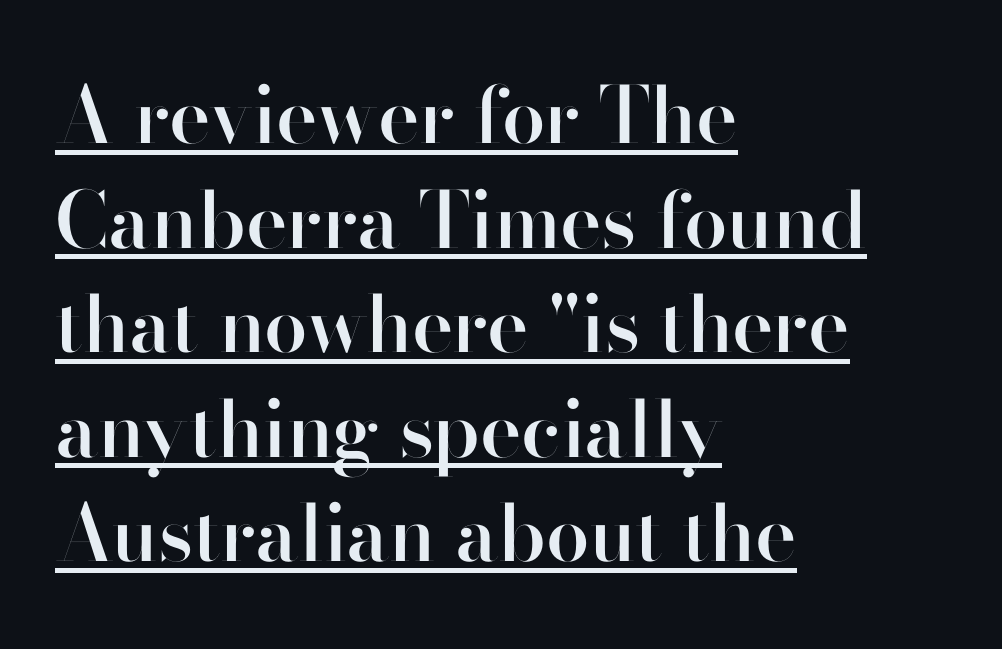
The image shows 78 px semibold sans-serif type, upright; set left-aligned, normal line spacing (1.34x), normal letter spacing, underlined; high stroke contrast and a small x-height.
